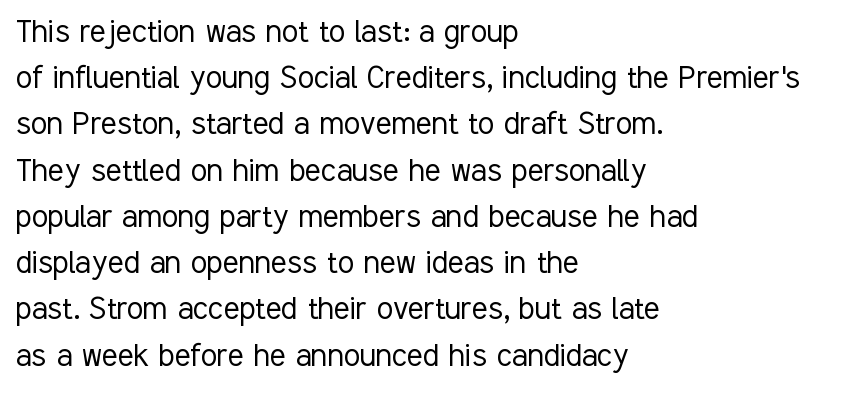
The image shows 37 px light, condensed sans-serif type, upright; set left-aligned, normal line spacing (1.25x), normal letter spacing, not underlined; low stroke contrast and a medium x-height.
